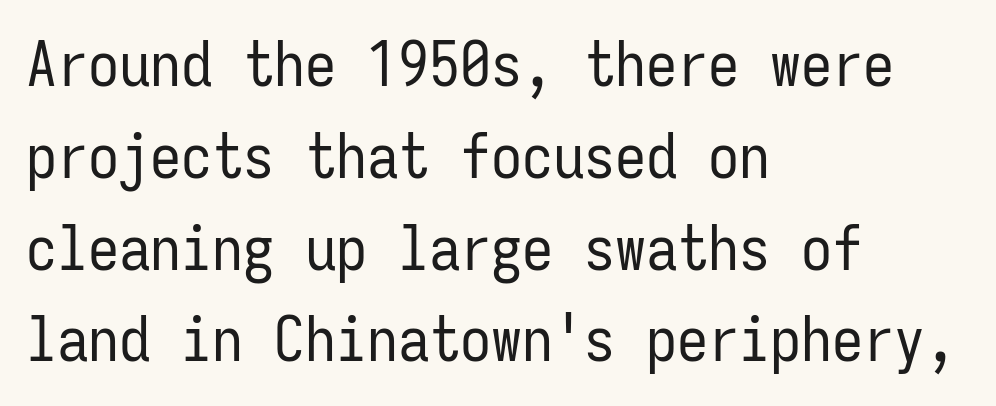
{"serif": "no", "italic": "no", "bold": "no", "weight": "regular", "width": "condensed", "stroke_contrast": "low", "x_height": "medium", "monospaced": "yes", "underline": "no", "align": "left", "line_spacing": "normal", "line_spacing_ratio": 1.48, "letter_spacing": "normal", "letter_spacing_em": 0.0, "glyph_px": 62}
